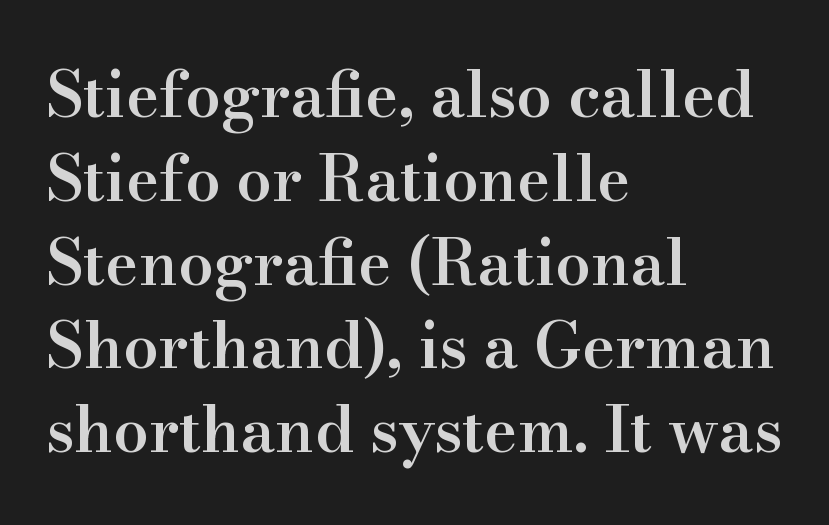
The image shows 63 px semibold serif type, upright; set left-aligned, normal line spacing (1.33x), normal letter spacing, not underlined; high stroke contrast and a small x-height.
